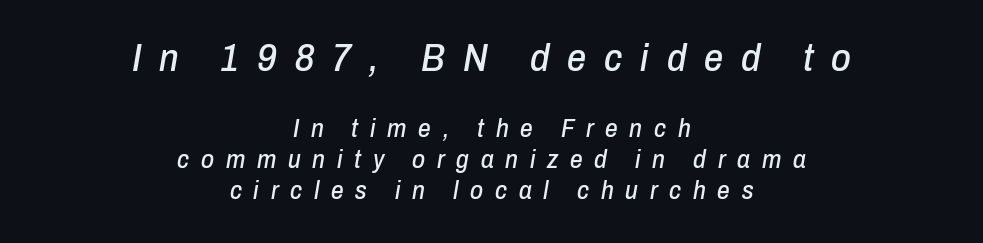
The image shows 38 px condensed type, italic (leaning right); set centered, normal line spacing (1.25x), unusually wide letter spacing (+0.47 em), not underlined; the first (top) block is 1.52x larger; low stroke contrast and a medium x-height.
